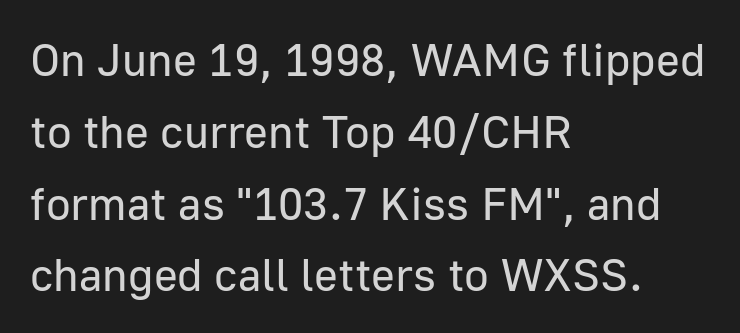
Q: Is the text bold? A: No.
Q: Is the text italic (slanted)? A: No, it is upright.
Q: Is the typeface a serif or a sans-serif typeface? A: Sans-serif.
Q: Is the text underlined? A: No.
Q: How is the paragraph aligned? A: Left-aligned.
Q: Is the spacing between letters normal or unusually wide? A: Normal.
Q: Is the spacing between lines tight, normal or loose? A: Normal.
Q: Width (condensed, normal, or wide)? A: Normal.
Q: Stroke contrast? A: Low.
Q: x-height? A: Medium.
Q: Monospaced? A: No.
